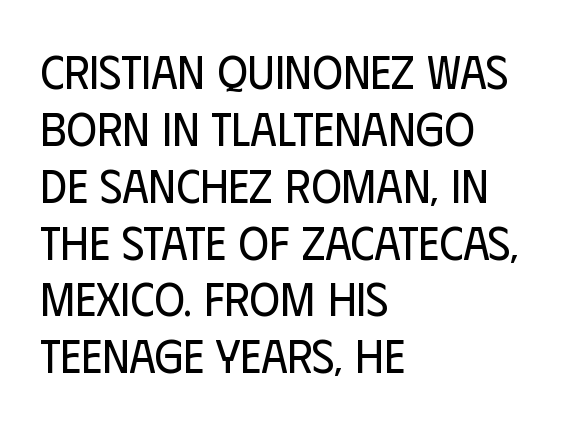
Q: Is the text bold? A: No.
Q: Is the text italic (slanted)? A: No, it is upright.
Q: Is the typeface a serif or a sans-serif typeface? A: Sans-serif.
Q: Is the text underlined? A: No.
Q: How is the paragraph aligned? A: Left-aligned.
Q: Is the spacing between letters normal or unusually wide? A: Normal.
Q: Width (condensed, normal, or wide)? A: Condensed.
Q: Stroke contrast? A: Low.
Q: x-height? A: Large.
Q: Monospaced? A: No.
